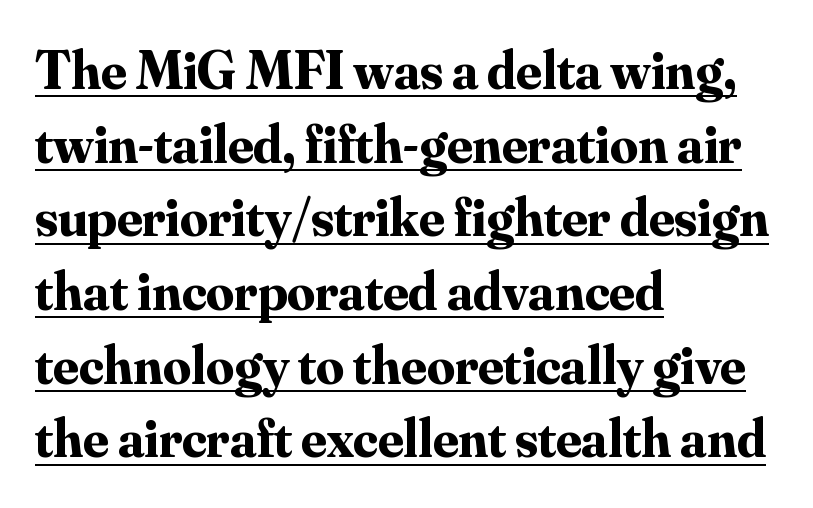
{"serif": "yes", "italic": "no", "bold": "yes", "weight": "bold", "width": "normal", "stroke_contrast": "medium", "x_height": "small", "monospaced": "no", "underline": "yes", "align": "left", "line_spacing": "normal", "line_spacing_ratio": 1.34, "letter_spacing": "normal", "letter_spacing_em": 0.0, "glyph_px": 55}
